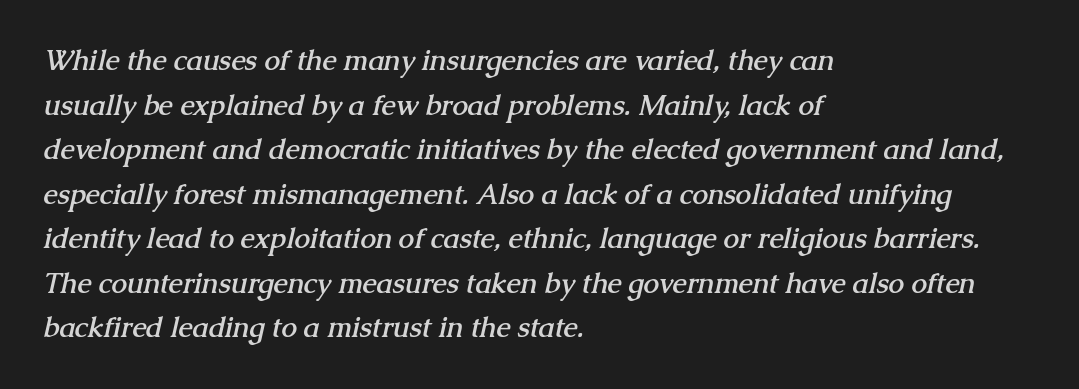
Q: Is the text bold? A: Yes.
Q: Is the typeface a serif or a sans-serif typeface? A: Serif.
Q: Is the text underlined? A: No.
Q: How is the paragraph aligned? A: Left-aligned.
Q: Is the spacing between letters normal or unusually wide? A: Normal.
Q: Is the spacing between lines tight, normal or loose? A: Normal.
Q: Width (condensed, normal, or wide)? A: Normal.
Q: Stroke contrast? A: Medium.
Q: x-height? A: Medium.
Q: Monospaced? A: No.
